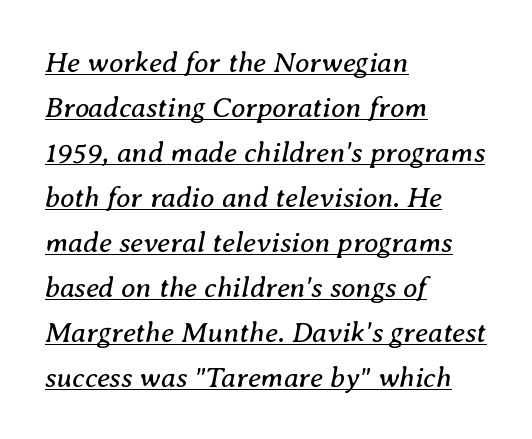
{"serif": "yes", "italic": "yes", "lean": "right", "slant_degrees": 8, "bold": "no", "weight": "regular", "width": "normal", "stroke_contrast": "medium", "x_height": "medium", "monospaced": "no", "underline": "yes", "align": "left", "line_spacing": "normal", "line_spacing_ratio": 1.55, "letter_spacing": "normal", "letter_spacing_em": 0.0, "glyph_px": 29}
